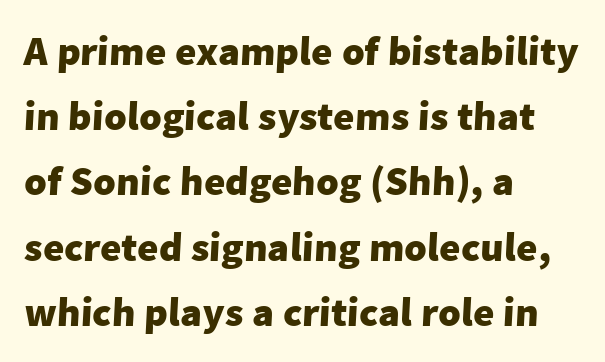
Summary of weight: heavy, a full bold. Reading down the column, the eye jumps a familiar distance to each next line. Honestly, there is no underline to notice here at all. A typesetter would call this zero additional tracking. The ragged edge is on the right, which tells us the setting is flush left.
